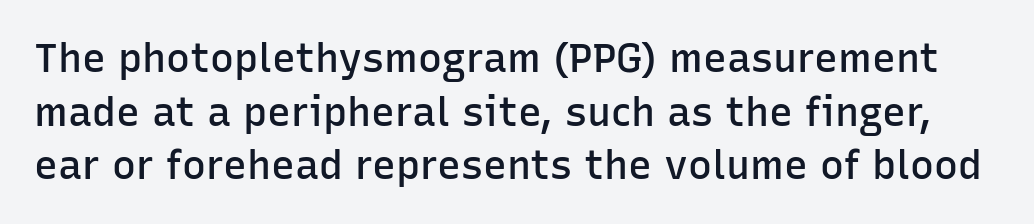
The image shows 40 px semibold sans-serif type, upright; set normal line spacing (1.34x), normal letter spacing, not underlined; low stroke contrast and a medium x-height.
